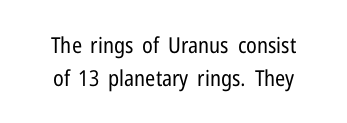
{"italic": "no", "bold": "no", "underline": "no", "align": "center", "line_spacing": "normal", "line_spacing_ratio": 1.51, "letter_spacing": "normal", "letter_spacing_em": 0.0, "glyph_px": 22}
